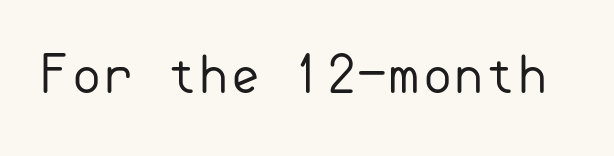
Designer's note — italics off, roman on. Any mark beneath the type? The region is blank. Observe the absence of serifs on each vertical stroke in this sample. The letters look calm and open, with moderate or lighter stems.
